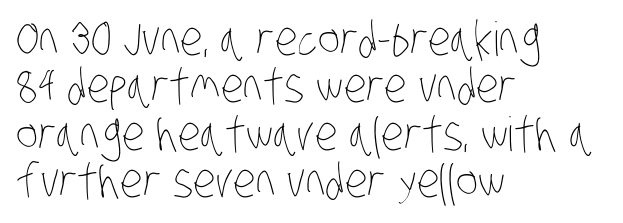
Check under the words: just untouched page. Weight: in the light-to-regular range. Horizontally, the lines are justified to the leading edge only. Whoever set this chose condensed vertical rhythm over breathing room. No extra tracking has been applied to these lines. These lines are rendered in a variable-pitch font.
